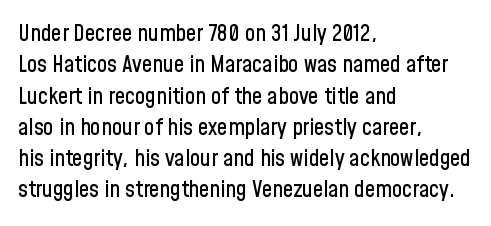
Q: Is the text italic (slanted)? A: No, it is upright.
Q: Is the text underlined? A: No.
Q: How is the paragraph aligned? A: Left-aligned.
Q: Is the spacing between letters normal or unusually wide? A: Normal.
Q: Is the spacing between lines tight, normal or loose? A: Normal.
